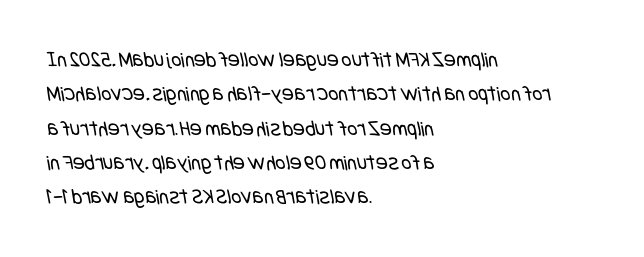
{"bold": "no", "underline": "no", "align": "left", "line_spacing": "normal", "line_spacing_ratio": 1.56, "letter_spacing": "normal", "letter_spacing_em": 0.0, "glyph_px": 22}
